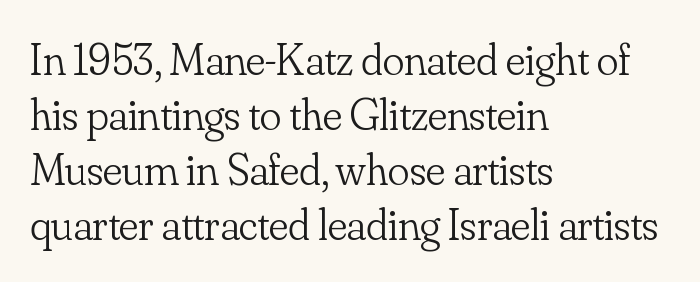
{"serif": "yes", "italic": "no", "bold": "no", "weight": "light", "width": "normal", "stroke_contrast": "low", "x_height": "small", "monospaced": "no", "underline": "no", "align": "left", "line_spacing_ratio": 1.22, "letter_spacing": "normal", "letter_spacing_em": 0.0, "glyph_px": 45}
